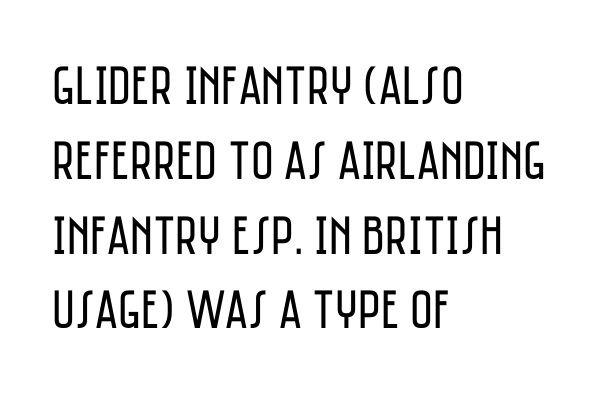
Honestly, there is no underline to notice here at all. The letters look calm and open, with moderate or lighter stems. Nobody touched the tracking dial on this one. Teacher's note: observe the even left margin — that is flush-left alignment. Nope, not italic — everything's standing straight.
